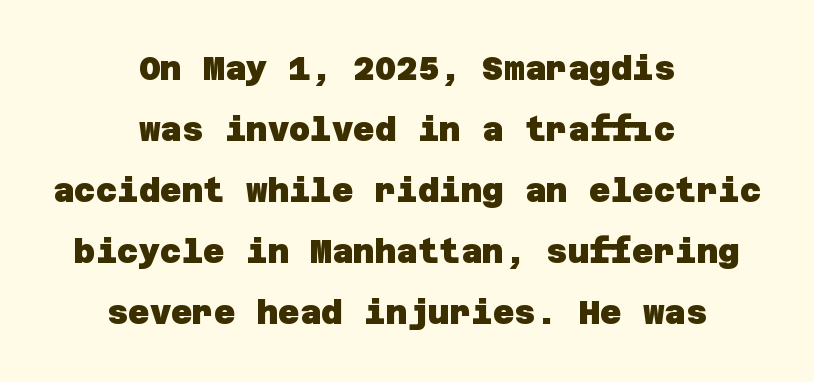
Q: Is the text bold? A: Yes.
Q: Is the typeface a serif or a sans-serif typeface? A: Sans-serif.
Q: Is the text underlined? A: No.
Q: How is the paragraph aligned? A: Centered.
Q: Is the spacing between letters normal or unusually wide? A: Normal.
Q: Width (condensed, normal, or wide)? A: Normal.
Q: Stroke contrast? A: Low.
Q: x-height? A: Large.
